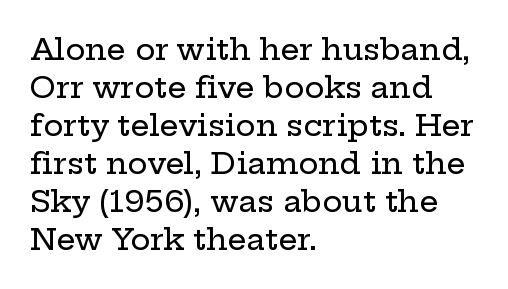
{"serif": "yes", "italic": "no", "width": "wide", "stroke_contrast": "low", "x_height": "medium", "monospaced": "no", "underline": "no", "align": "left", "line_spacing": "normal", "line_spacing_ratio": 1.27, "letter_spacing": "normal", "letter_spacing_em": 0.0, "glyph_px": 30}
